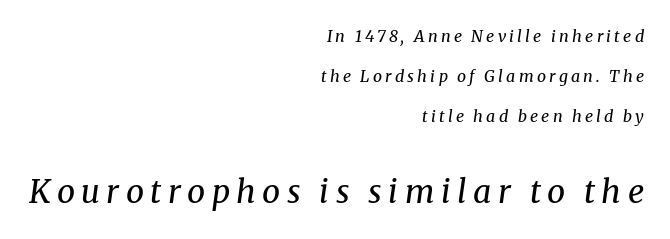
The image shows 32 px regular-weight serif type, italic (leaning right); set right-aligned, loose line spacing (2.49x), unusually wide letter spacing (+0.2 em), not underlined; the second (bottom) block is 2.0x larger; medium stroke contrast and a medium x-height.
